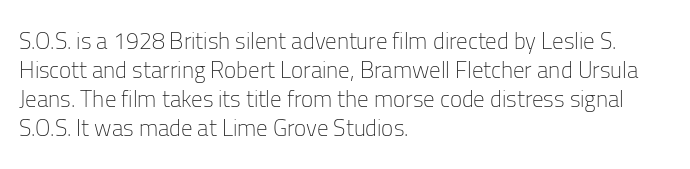
A typesetter would call this zero additional tracking. If you drew a line through each stem, it would be perfectly vertical. This block has exactly the height ordinary leading produces. Teacher's note: observe the even left margin — that is flush-left alignment. The area under the type is left untouched. This is not heavy type; no bold has been used.
